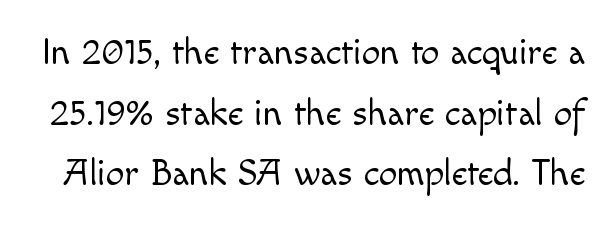
{"serif": "no", "italic": "no", "bold": "no", "weight": "light", "width": "normal", "x_height": "small", "monospaced": "no", "underline": "no", "line_spacing": "normal", "line_spacing_ratio": 1.64, "letter_spacing": "normal", "letter_spacing_em": 0.0, "glyph_px": 37}
